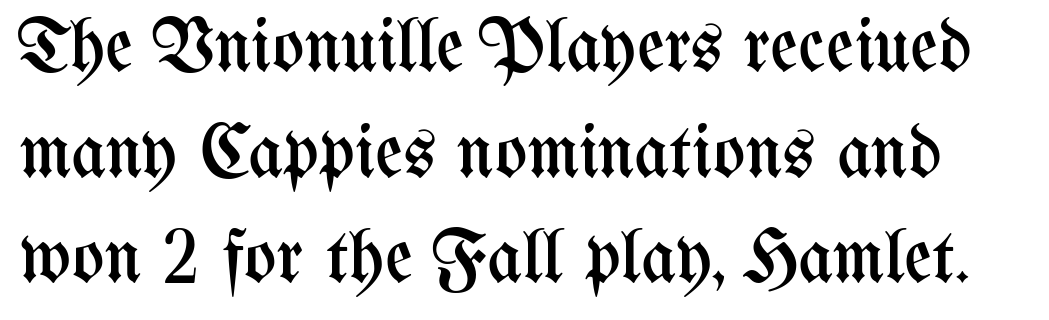
The image shows 76 px regular-weight, condensed type, upright; set normal line spacing (1.39x), normal letter spacing, not underlined; medium stroke contrast and a medium x-height.
